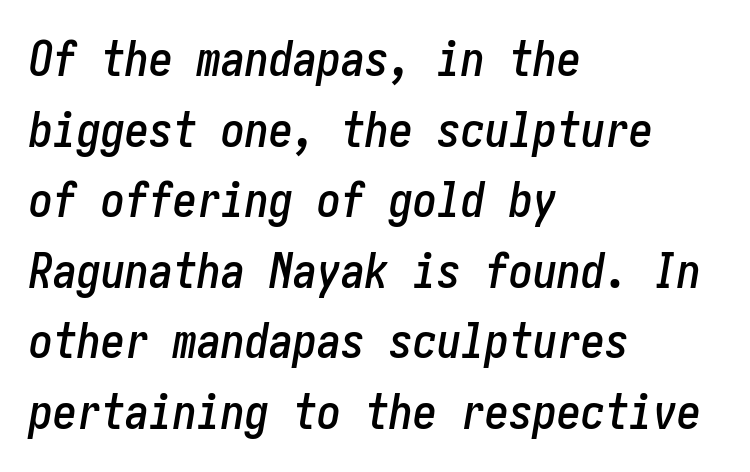
{"italic": "yes", "lean": "right", "slant_degrees": 10, "width": "condensed", "stroke_contrast": "low", "x_height": "medium", "underline": "no", "align": "left", "line_spacing": "normal", "line_spacing_ratio": 1.47, "letter_spacing": "normal", "letter_spacing_em": 0.0, "glyph_px": 48}
